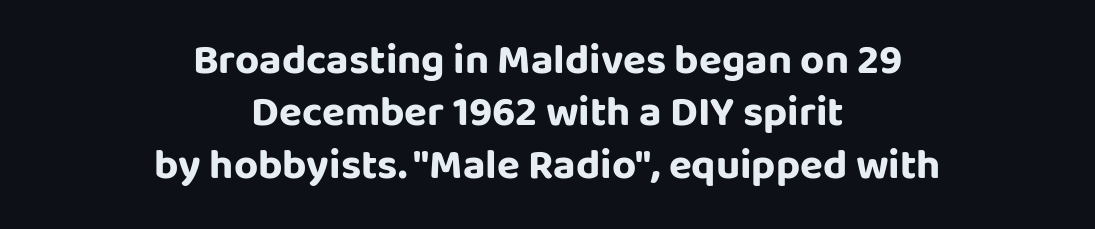
Q: Is the text bold? A: Yes.
Q: Is the text italic (slanted)? A: No, it is upright.
Q: Is the typeface a serif or a sans-serif typeface? A: Sans-serif.
Q: Is the text underlined? A: No.
Q: How is the paragraph aligned? A: Centered.
Q: Is the spacing between letters normal or unusually wide? A: Normal.
Q: Is the spacing between lines tight, normal or loose? A: Normal.
Q: Width (condensed, normal, or wide)? A: Normal.
Q: Stroke contrast? A: Low.
Q: x-height? A: Large.
Q: Monospaced? A: No.
